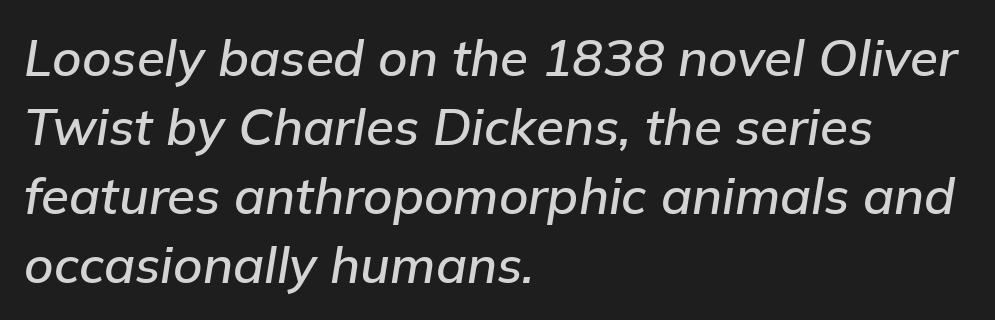
Inter-character spacing is left at the font's built-in metrics. The specimen omits any rule beneath the text block's lines. Designer's note — italics engaged. Varying glyph widths throughout — classic text-font behaviour. This rendering uses left alignment, leaving the right contour irregular. Whoever set this chose a conventional vertical rhythm.
